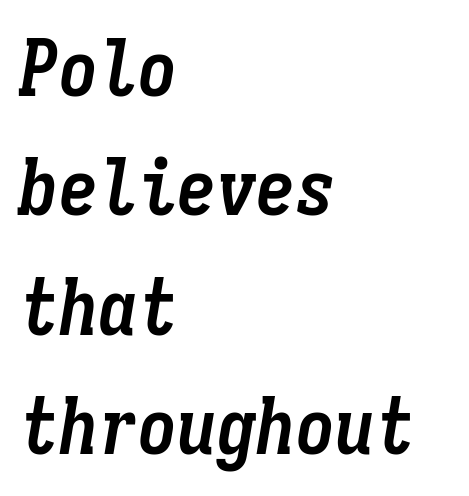
The image shows 79 px semibold, condensed type, italic (leaning right), monospaced; set left-aligned, normal line spacing (1.51x), normal letter spacing, not underlined; low stroke contrast and a medium x-height.
